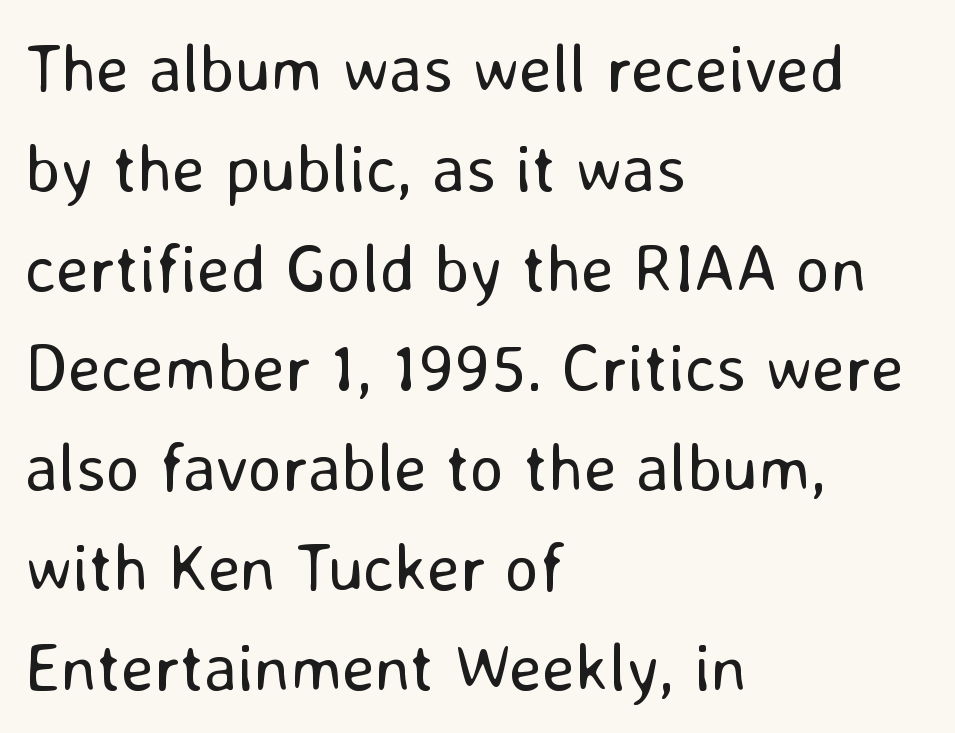
The image shows 67 px regular-weight sans-serif type, upright; set left-aligned, normal line spacing (1.49x), normal letter spacing, not underlined; low stroke contrast and a medium x-height.
